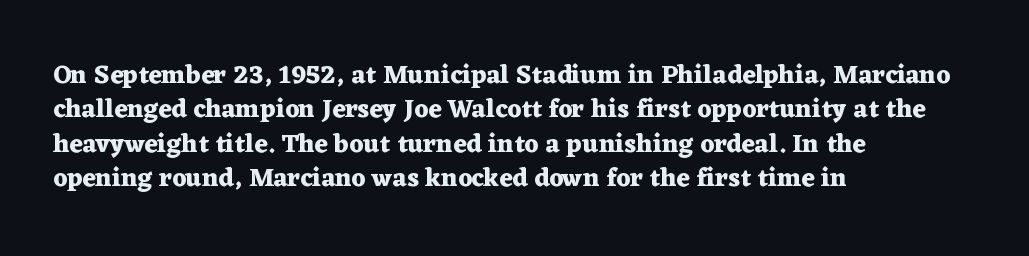
The image shows 26 px bold type, upright; set left-aligned, normal line spacing (1.32x), normal letter spacing, not underlined.
